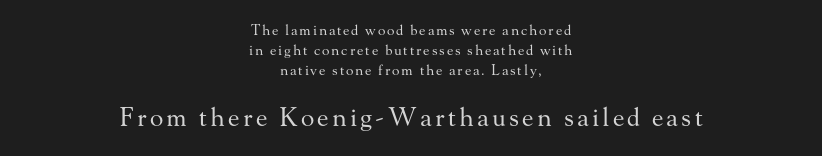
{"italic": "no", "bold": "no", "underline": "no", "align": "center", "line_spacing": "normal", "line_spacing_ratio": 1.44, "larger_block": "second", "size_ratio": 1.79, "glyph_px": 25}
